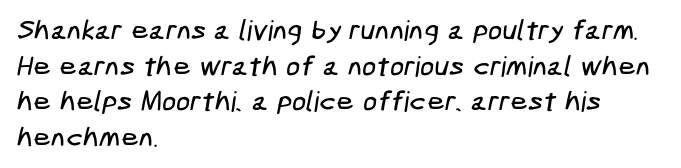
The image shows 28 px condensed sans-serif type; set left-aligned, normal line spacing (1.27x), normal letter spacing, not underlined; low stroke contrast and a medium x-height.
